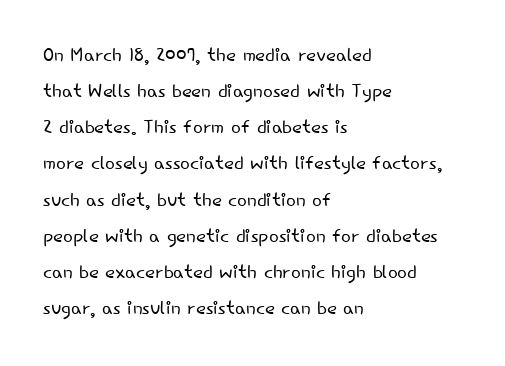
Q: Is the text bold? A: No.
Q: Is the text italic (slanted)? A: No, it is upright.
Q: Is the text underlined? A: No.
Q: How is the paragraph aligned? A: Left-aligned.
Q: Is the spacing between letters normal or unusually wide? A: Normal.
Q: Is the spacing between lines tight, normal or loose? A: Normal.
